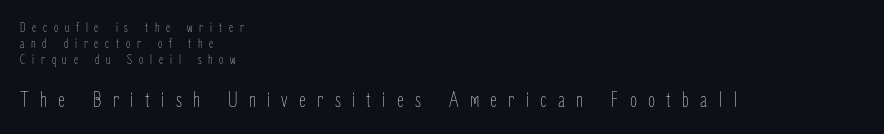
The block of text is dense from top to bottom, with scant space between rows. Words appear elongated and porous because spacing is wide. The text block is weighted toward the left margin, trailing off unevenly rightward. The second block has been scaled up relative to the first.
